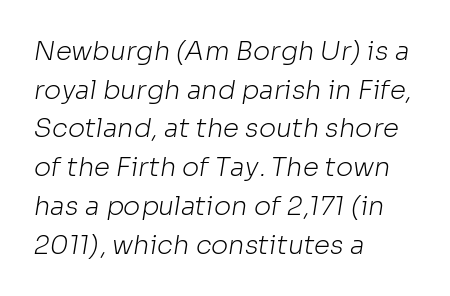
The passage shown stacks its lines at a standard gap. Underline: absent. The typesetter chose a ragged-right arrangement here. Weight class: somewhere from thin through regular.
